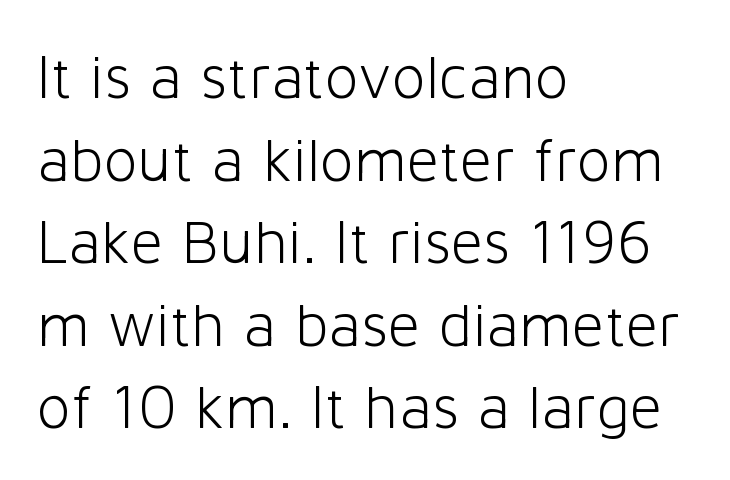
The image shows 63 px light sans-serif type, upright; set left-aligned, normal line spacing (1.31x), normal letter spacing, not underlined; low stroke contrast and a medium x-height.
